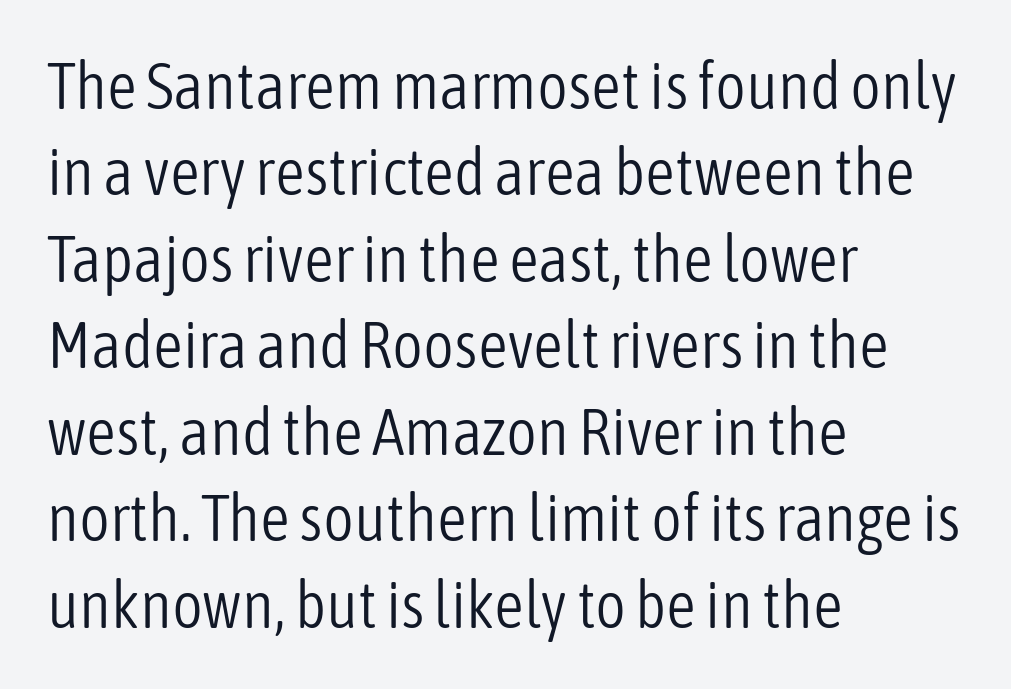
The image shows 66 px light, condensed sans-serif type, upright; set left-aligned, normal line spacing (1.31x), normal letter spacing, not underlined; low stroke contrast and a medium x-height.
